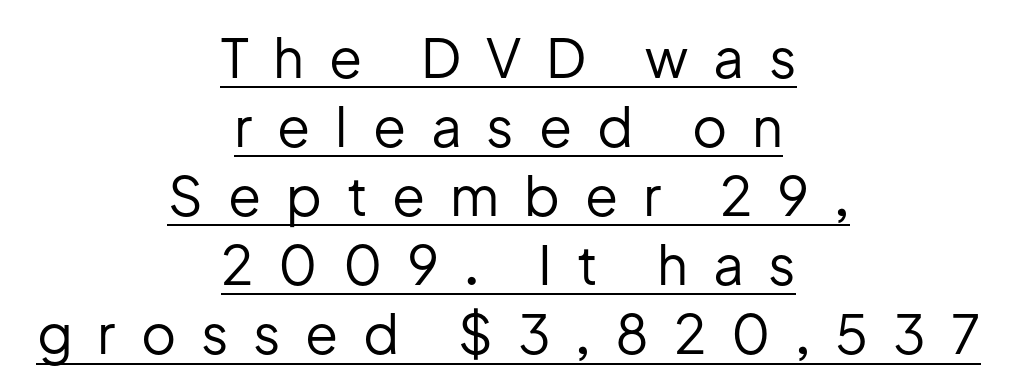
{"serif": "no", "italic": "no", "bold": "no", "weight": "regular", "width": "normal", "stroke_contrast": "low", "x_height": "medium", "monospaced": "no", "underline": "yes", "align": "center", "line_spacing": "normal", "line_spacing_ratio": 1.28, "letter_spacing": "wide", "letter_spacing_em": 0.46, "glyph_px": 54}
